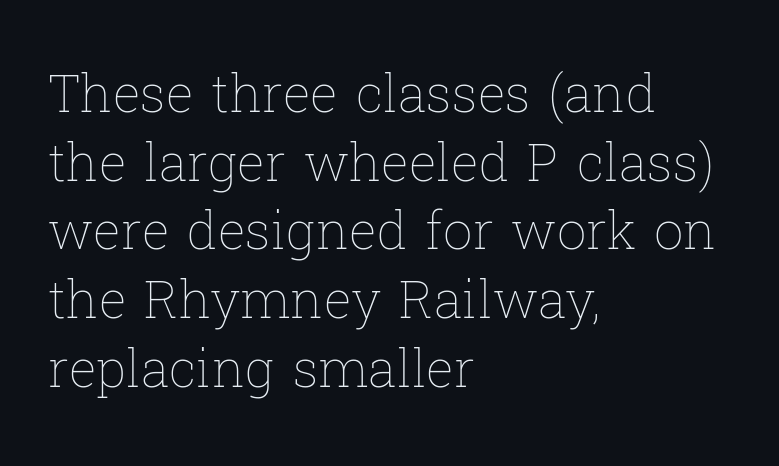
Q: Is the text bold? A: No.
Q: Is the text italic (slanted)? A: No, it is upright.
Q: Is the text underlined? A: No.
Q: How is the paragraph aligned? A: Left-aligned.
Q: Is the spacing between letters normal or unusually wide? A: Normal.
Q: Is the spacing between lines tight, normal or loose? A: Normal.
Q: Width (condensed, normal, or wide)? A: Normal.
Q: Stroke contrast? A: Low.
Q: x-height? A: Medium.
Q: Monospaced? A: No.
